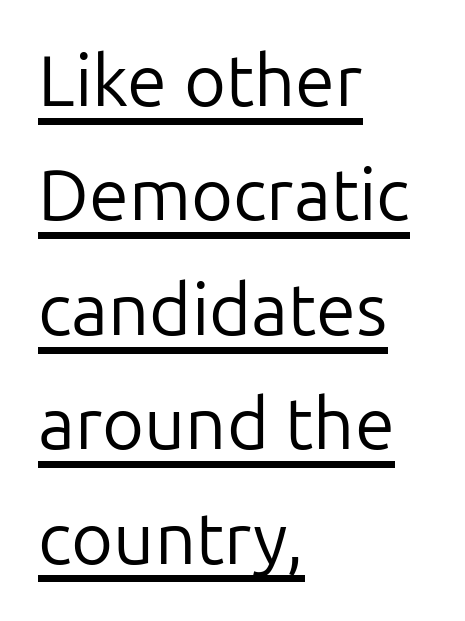
Q: Is the text bold? A: No.
Q: Is the text italic (slanted)? A: No, it is upright.
Q: Is the typeface a serif or a sans-serif typeface? A: Sans-serif.
Q: Is the text underlined? A: Yes.
Q: How is the paragraph aligned? A: Left-aligned.
Q: Is the spacing between letters normal or unusually wide? A: Normal.
Q: Is the spacing between lines tight, normal or loose? A: Normal.
Q: Width (condensed, normal, or wide)? A: Normal.
Q: Stroke contrast? A: Low.
Q: x-height? A: Medium.
Q: Monospaced? A: No.
